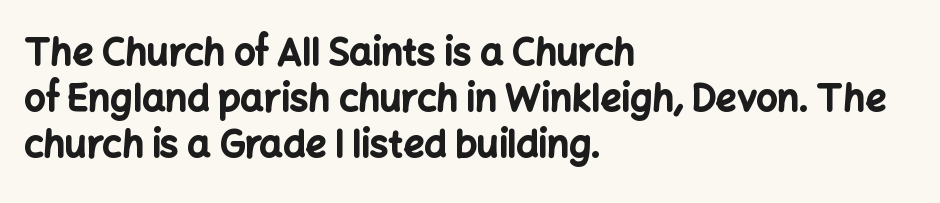
Q: Is the text bold? A: Yes.
Q: Is the text italic (slanted)? A: No, it is upright.
Q: Is the typeface a serif or a sans-serif typeface? A: Sans-serif.
Q: Is the text underlined? A: No.
Q: How is the paragraph aligned? A: Left-aligned.
Q: Is the spacing between letters normal or unusually wide? A: Normal.
Q: Is the spacing between lines tight, normal or loose? A: Normal.
Q: Width (condensed, normal, or wide)? A: Normal.
Q: Stroke contrast? A: Low.
Q: x-height? A: Medium.
Q: Monospaced? A: No.
